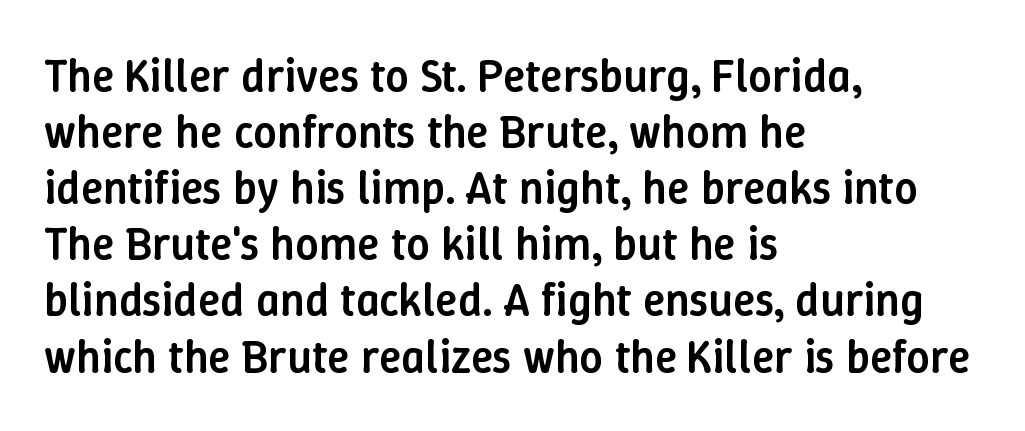
{"italic": "no", "bold": "semi", "weight": "semibold", "width": "normal", "stroke_contrast": "low", "x_height": "medium", "monospaced": "no", "underline": "no", "align": "left", "line_spacing_ratio": 1.22, "letter_spacing": "normal", "letter_spacing_em": 0.0, "glyph_px": 46}
